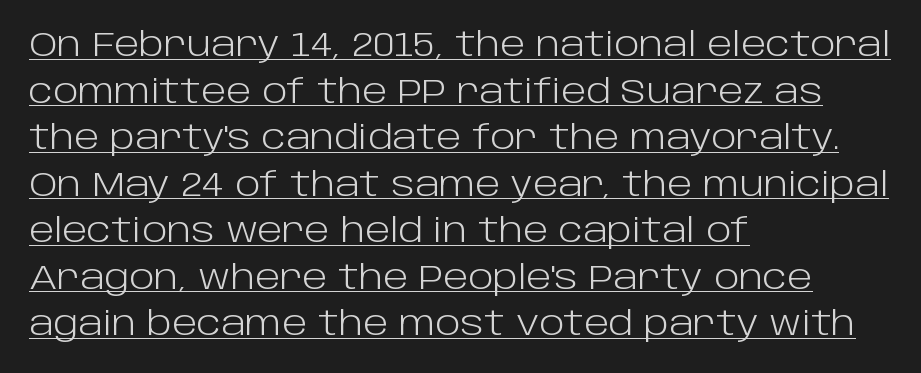
Reading down the column, the eye jumps a familiar distance to each next line. Inter-character spacing is left at the font's built-in metrics. The type sits square on the baseline with zero lean. The rendering uses natural spacing where letterforms have individual widths.
